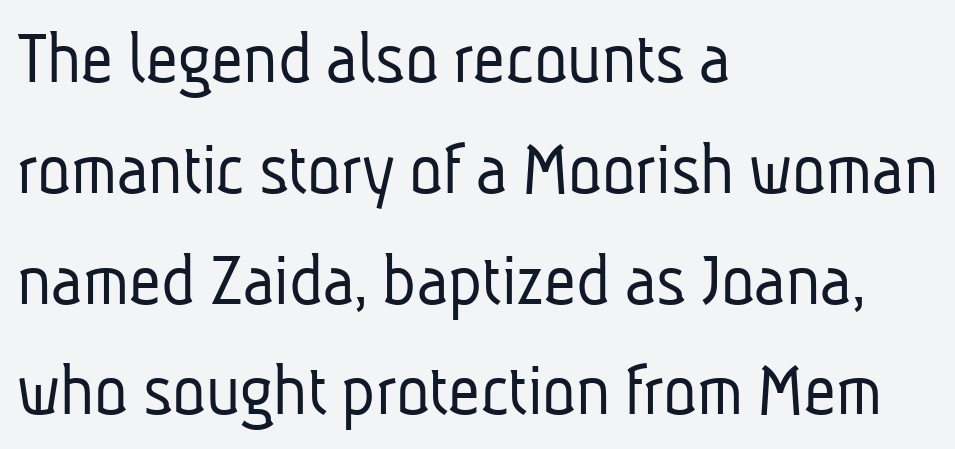
Q: Is the text bold? A: No.
Q: Is the typeface a serif or a sans-serif typeface? A: Sans-serif.
Q: Is the text underlined? A: No.
Q: How is the paragraph aligned? A: Left-aligned.
Q: Is the spacing between letters normal or unusually wide? A: Normal.
Q: Is the spacing between lines tight, normal or loose? A: Normal.
Q: Width (condensed, normal, or wide)? A: Condensed.
Q: Stroke contrast? A: Low.
Q: x-height? A: Medium.
Q: Monospaced? A: No.
